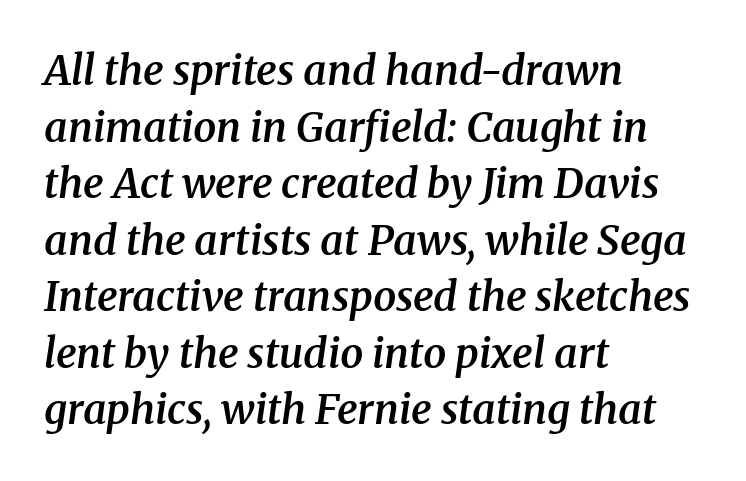
Q: Is the text bold? A: Semi-bold.
Q: Is the text italic (slanted)? A: Yes, it leans right by about 8 degrees.
Q: Is the typeface a serif or a sans-serif typeface? A: Serif.
Q: Is the text underlined? A: No.
Q: How is the paragraph aligned? A: Left-aligned.
Q: Is the spacing between letters normal or unusually wide? A: Normal.
Q: Is the spacing between lines tight, normal or loose? A: Normal.
Q: Width (condensed, normal, or wide)? A: Normal.
Q: Stroke contrast? A: Medium.
Q: x-height? A: Medium.
Q: Monospaced? A: No.
